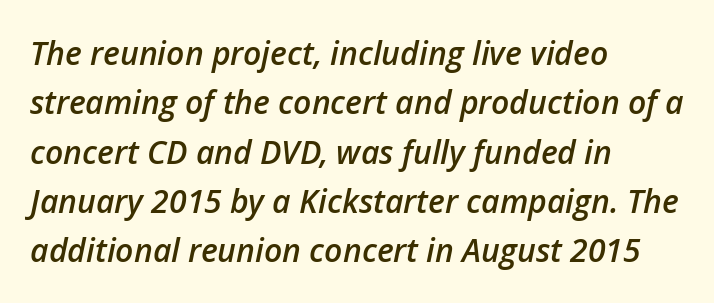
Q: Is the text bold? A: Semi-bold.
Q: Is the text italic (slanted)? A: Yes, it leans right by about 12 degrees.
Q: Is the text underlined? A: No.
Q: How is the paragraph aligned? A: Left-aligned.
Q: Is the spacing between letters normal or unusually wide? A: Normal.
Q: Is the spacing between lines tight, normal or loose? A: Normal.
Q: Width (condensed, normal, or wide)? A: Normal.
Q: Stroke contrast? A: Low.
Q: x-height? A: Medium.
Q: Monospaced? A: No.
